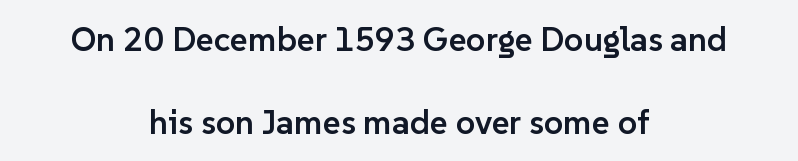
Q: Is the text bold? A: Semi-bold.
Q: Is the text italic (slanted)? A: No, it is upright.
Q: Is the typeface a serif or a sans-serif typeface? A: Sans-serif.
Q: Is the text underlined? A: No.
Q: How is the paragraph aligned? A: Centered.
Q: Is the spacing between letters normal or unusually wide? A: Normal.
Q: Is the spacing between lines tight, normal or loose? A: Loose.
Q: Width (condensed, normal, or wide)? A: Normal.
Q: Stroke contrast? A: Low.
Q: x-height? A: Medium.
Q: Monospaced? A: No.
